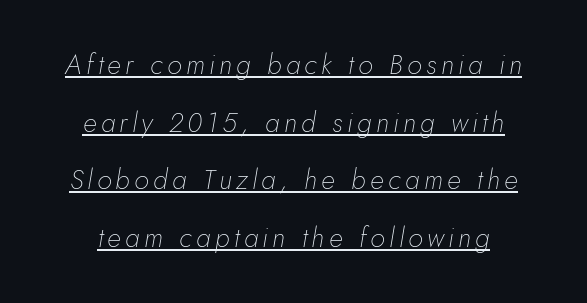
The lines in this sample share a center point and differ in where they start and stop. The face used here has a pronounced slope to its letters. Compared with undecorated copy, this sample adds a rule below the words. The vertical gap from one line to the next is large. Summary of weight: not heavy and not bold.
